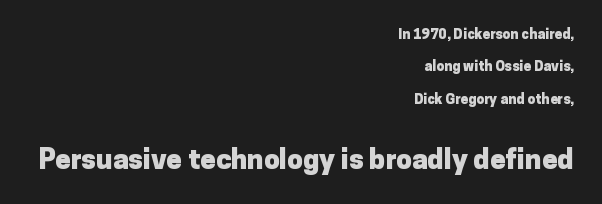
{"serif": "no", "italic": "no", "bold": "yes", "weight": "heavy", "width": "normal", "stroke_contrast": "low", "x_height": "medium", "monospaced": "no", "underline": "no", "align": "right", "line_spacing": "loose", "line_spacing_ratio": 2.32, "letter_spacing": "normal", "letter_spacing_em": 0.0, "larger_block": "second", "size_ratio": 2.0, "glyph_px": 28}
